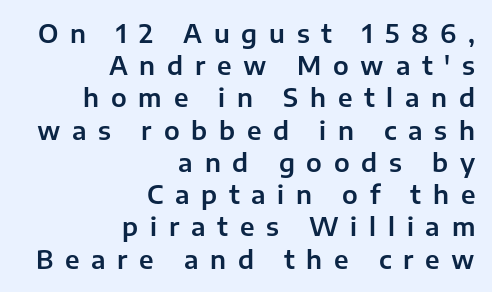
{"italic": "no", "underline": "no", "align": "right", "line_spacing": "normal", "line_spacing_ratio": 1.29, "letter_spacing": "wide", "letter_spacing_em": 0.47, "glyph_px": 25}
